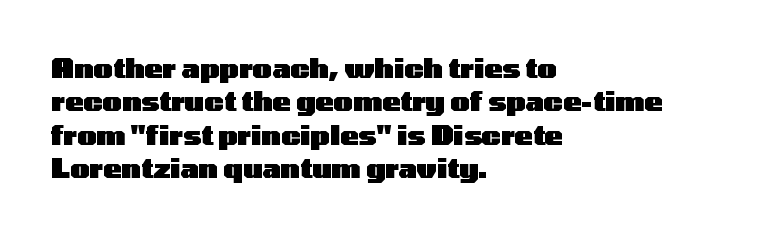
There is no visible air inserted between adjacent glyphs. Compared with a centered layout, this one pins lines to the left instead. The strokes are fattened all the way to bold. A typesetter would mark this as roman, not italic. The words here are not underlined.
